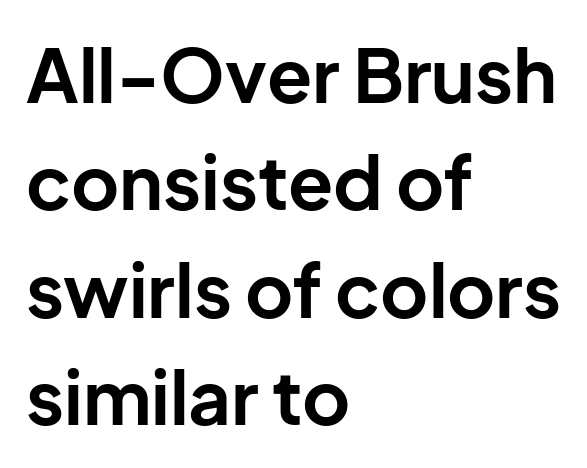
The image shows 74 px bold sans-serif type, upright; set left-aligned, normal line spacing (1.45x), normal letter spacing, not underlined; low stroke contrast and a medium x-height.
